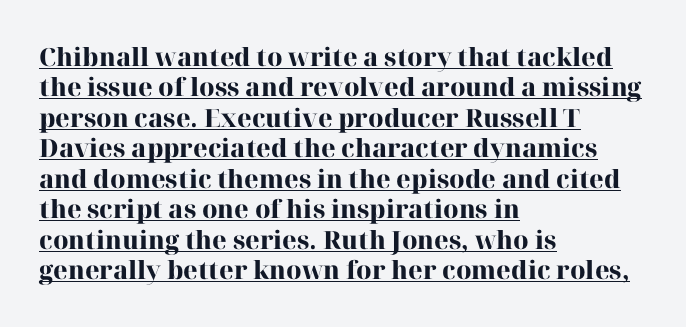
The image shows 25 px bold type, upright; set left-aligned, line spacing 1.22x, normal letter spacing, underlined.
